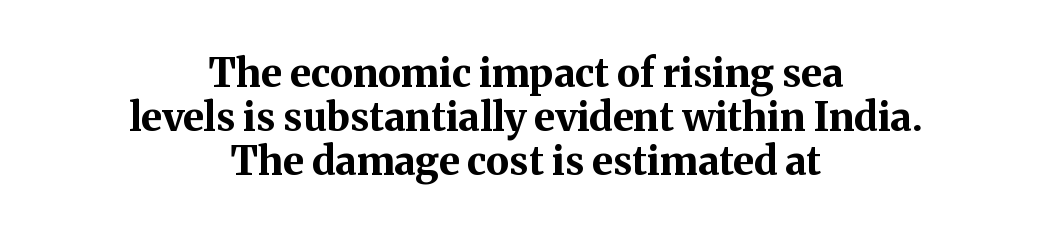
Q: Is the text bold? A: Yes.
Q: Is the text italic (slanted)? A: No, it is upright.
Q: Is the typeface a serif or a sans-serif typeface? A: Serif.
Q: Is the text underlined? A: No.
Q: How is the paragraph aligned? A: Centered.
Q: Is the spacing between letters normal or unusually wide? A: Normal.
Q: Is the spacing between lines tight, normal or loose? A: Tight.
Q: Width (condensed, normal, or wide)? A: Normal.
Q: Stroke contrast? A: Medium.
Q: x-height? A: Medium.
Q: Monospaced? A: No.
